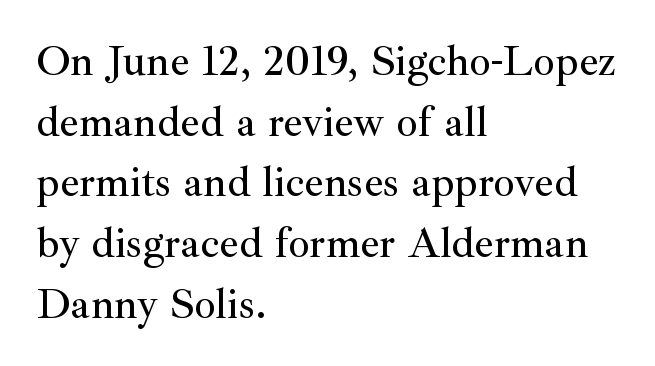
Underlining? Definitely not there. The face used here is seriffed, in the tradition of book romans. Do the letters lean? They stand straight. These lines keep a tight, regular rhythm from letter to letter. Short and long lines alike share a common starting point at left. Whoever set this chose a conventional vertical rhythm.
